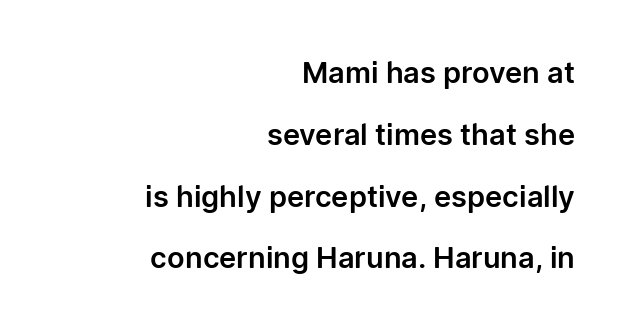
Q: Is the text italic (slanted)? A: No, it is upright.
Q: Is the typeface a serif or a sans-serif typeface? A: Sans-serif.
Q: Is the text underlined? A: No.
Q: How is the paragraph aligned? A: Right-aligned.
Q: Is the spacing between letters normal or unusually wide? A: Normal.
Q: Is the spacing between lines tight, normal or loose? A: Loose.
Q: Width (condensed, normal, or wide)? A: Normal.
Q: Stroke contrast? A: Low.
Q: x-height? A: Medium.
Q: Monospaced? A: No.
